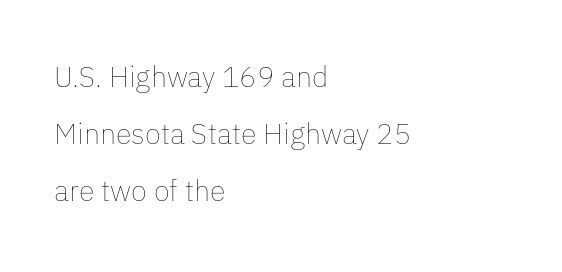
The specimen reads as upright at a glance. Regarding leading, the lines here are spaced well apart. These lines stack with their left ends in a neat column. Is the letter spacing exaggerated? No — it looks like the ordinary default.
